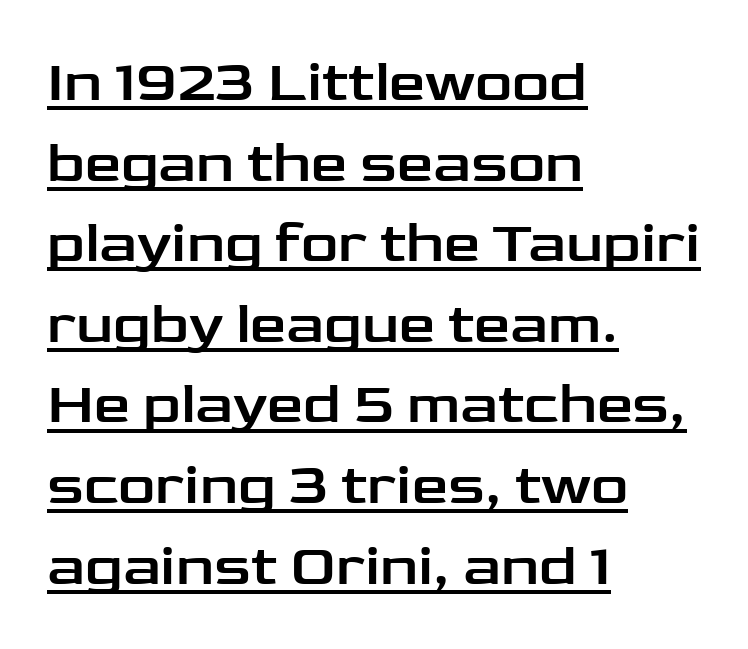
{"serif": "no", "italic": "no", "width": "wide", "stroke_contrast": "low", "x_height": "medium", "monospaced": "no", "underline": "yes", "align": "left", "line_spacing": "normal", "line_spacing_ratio": 1.39, "letter_spacing": "normal", "letter_spacing_em": 0.0, "glyph_px": 58}
